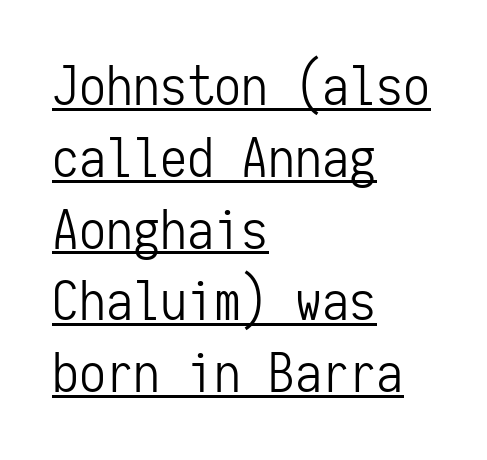
Q: Is the text bold? A: No.
Q: Is the text italic (slanted)? A: No, it is upright.
Q: Is the typeface a serif or a sans-serif typeface? A: Sans-serif.
Q: Is the text underlined? A: Yes.
Q: How is the paragraph aligned? A: Left-aligned.
Q: Is the spacing between letters normal or unusually wide? A: Normal.
Q: Is the spacing between lines tight, normal or loose? A: Normal.
Q: Width (condensed, normal, or wide)? A: Condensed.
Q: Stroke contrast? A: Low.
Q: x-height? A: Medium.
Q: Monospaced? A: Yes.
